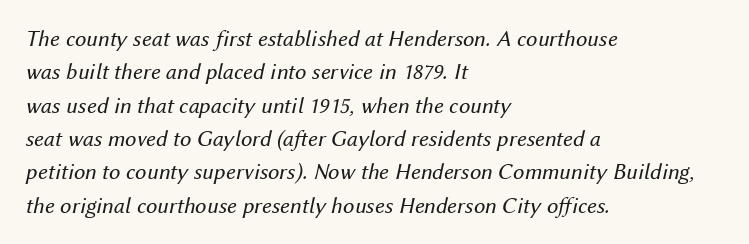
Q: Is the text bold? A: No.
Q: Is the text italic (slanted)? A: Yes, it leans right by about 12 degrees.
Q: Is the text underlined? A: No.
Q: How is the paragraph aligned? A: Left-aligned.
Q: Is the spacing between letters normal or unusually wide? A: Normal.
Q: Is the spacing between lines tight, normal or loose? A: Normal.
